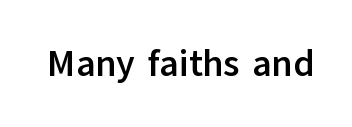
Q: Is the text bold? A: Yes.
Q: Is the text italic (slanted)? A: No, it is upright.
Q: Is the typeface a serif or a sans-serif typeface? A: Sans-serif.
Q: Is the text underlined? A: No.
Q: Is the spacing between letters normal or unusually wide? A: Normal.
Q: Width (condensed, normal, or wide)? A: Normal.
Q: Stroke contrast? A: Low.
Q: x-height? A: Medium.
Q: Monospaced? A: No.
